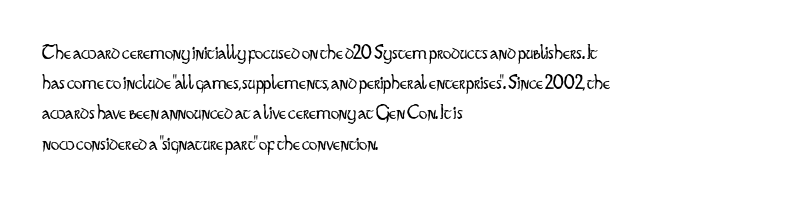
Regarding leading, the lines here are spaced in the standard way. Underline: absent. A classic flush-left, rag-right setting is used for this passage. Every character sits straight up, as roman type does.
